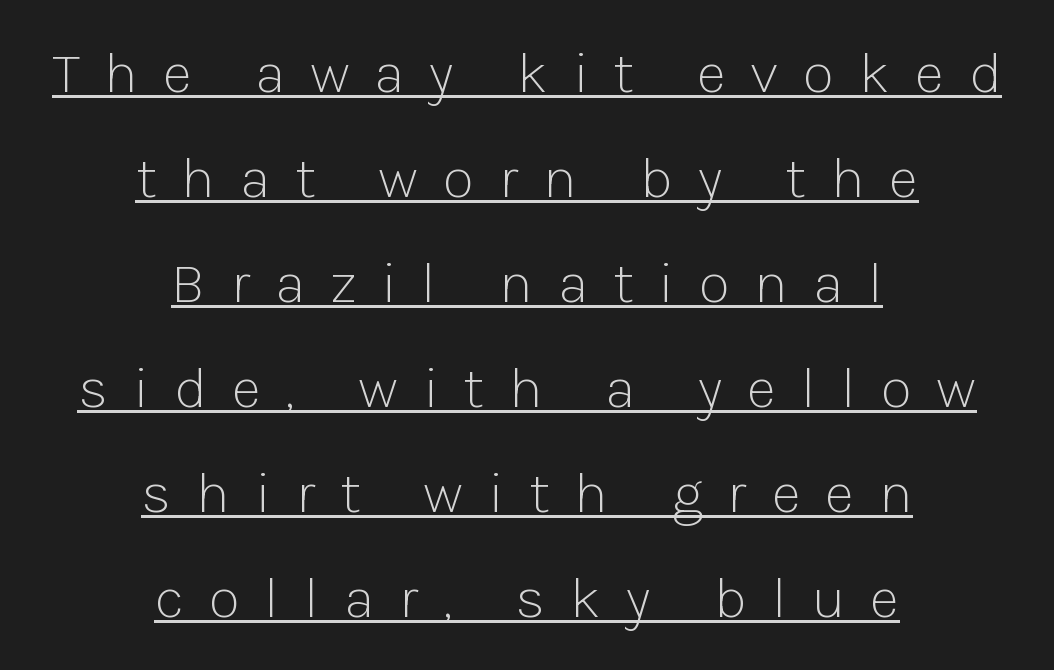
{"serif": "no", "italic": "no", "bold": "no", "weight": "light", "width": "normal", "stroke_contrast": "low", "x_height": "medium", "monospaced": "no", "underline": "yes", "align": "center", "line_spacing_ratio": 1.81, "letter_spacing": "wide", "letter_spacing_em": 0.43, "glyph_px": 58}
